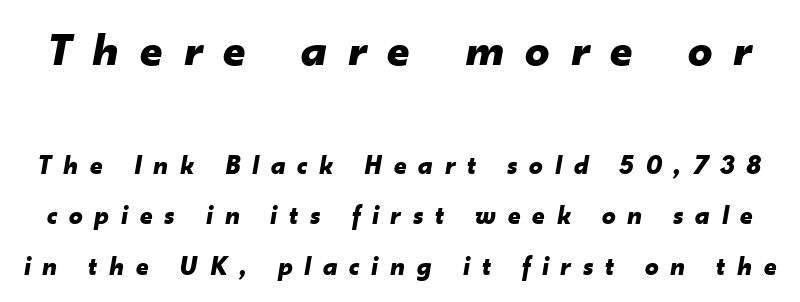
Q: Is the text bold? A: Yes.
Q: Is the text italic (slanted)? A: Yes, it leans right by about 10 degrees.
Q: Is the text underlined? A: No.
Q: Is the spacing between letters normal or unusually wide? A: Unusually wide.
Q: Which block of text is set in a larger size, the first (top) or the second (bottom)? A: The first (top) one.
Q: Width (condensed, normal, or wide)? A: Normal.
Q: Stroke contrast? A: Low.
Q: x-height? A: Small.
Q: Monospaced? A: No.
